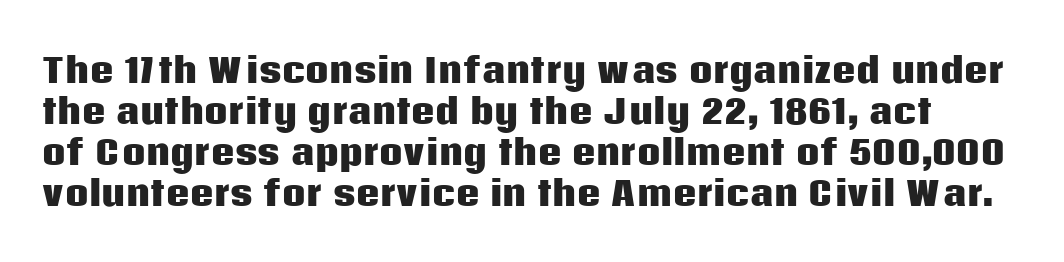
{"serif": "no", "italic": "no", "bold": "yes", "weight": "heavy", "width": "normal", "stroke_contrast": "low", "x_height": "large", "monospaced": "no", "underline": "no", "line_spacing_ratio": 1.24, "letter_spacing": "normal", "letter_spacing_em": 0.0, "glyph_px": 33}
